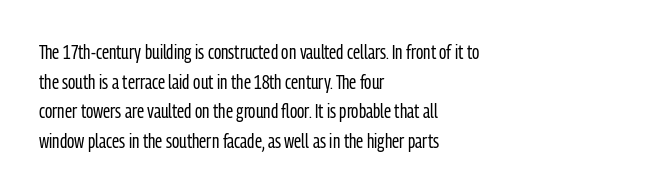
Q: Is the text bold? A: No.
Q: Is the text italic (slanted)? A: No, it is upright.
Q: Is the text underlined? A: No.
Q: How is the paragraph aligned? A: Left-aligned.
Q: Is the spacing between letters normal or unusually wide? A: Normal.
Q: Is the spacing between lines tight, normal or loose? A: Normal.
